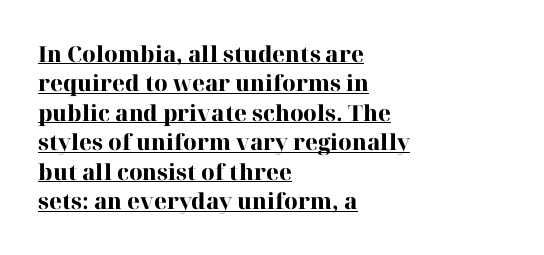
{"italic": "no", "bold": "yes", "underline": "yes", "align": "left", "line_spacing": "normal", "line_spacing_ratio": 1.34, "letter_spacing": "normal", "letter_spacing_em": 0.0, "glyph_px": 22}
